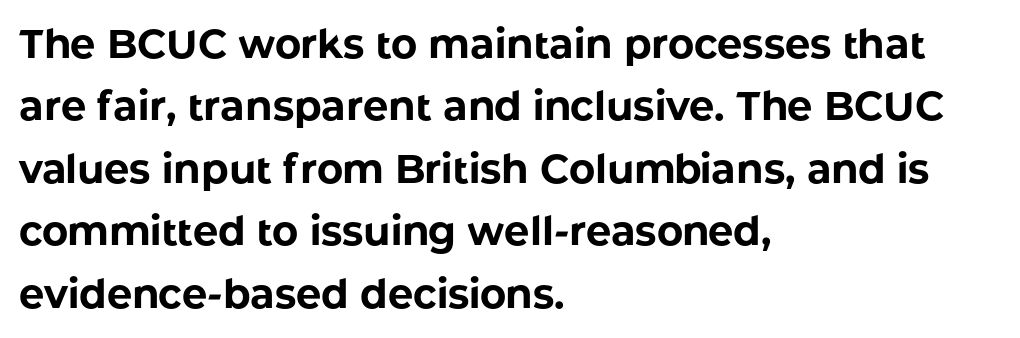
These lines are rendered in a variable-pitch font. You could call the tracking neutral — neither tight nor loose. The typesetting leans heavy: a genuine bold. Line starts are locked; line ends wander. You can tell from the bare stems that sans-serif type was used.
